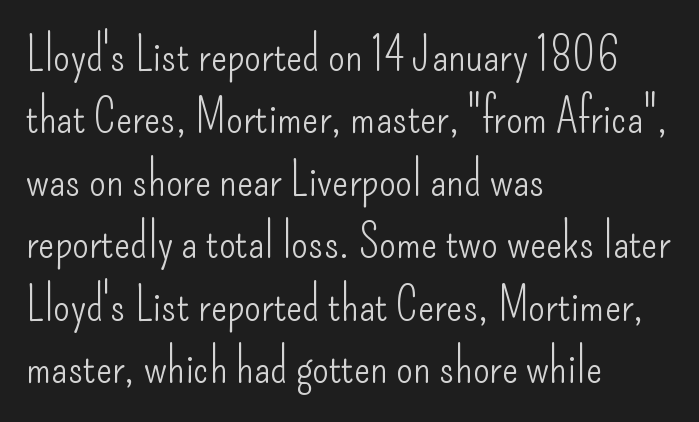
{"serif": "no", "italic": "no", "bold": "no", "weight": "light", "width": "condensed", "stroke_contrast": "low", "x_height": "small", "monospaced": "no", "underline": "no", "align": "left", "line_spacing": "normal", "line_spacing_ratio": 1.3, "letter_spacing": "normal", "letter_spacing_em": 0.0, "glyph_px": 48}
